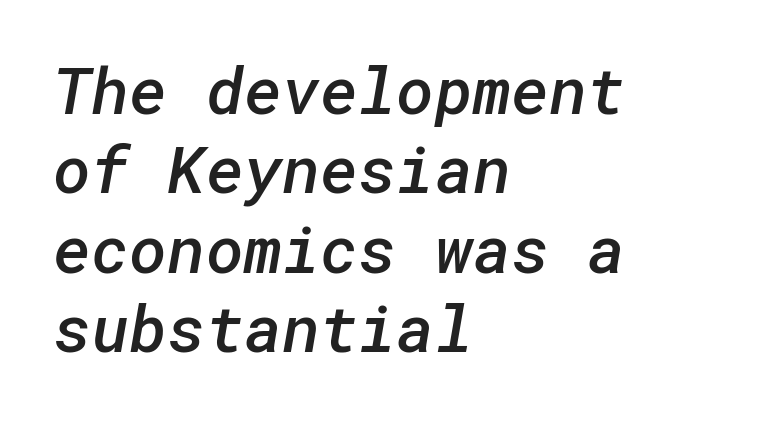
Q: Is the text bold? A: Semi-bold.
Q: Is the typeface a serif or a sans-serif typeface? A: Sans-serif.
Q: Is the text underlined? A: No.
Q: How is the paragraph aligned? A: Left-aligned.
Q: Is the spacing between letters normal or unusually wide? A: Normal.
Q: Width (condensed, normal, or wide)? A: Normal.
Q: Stroke contrast? A: Low.
Q: x-height? A: Medium.
